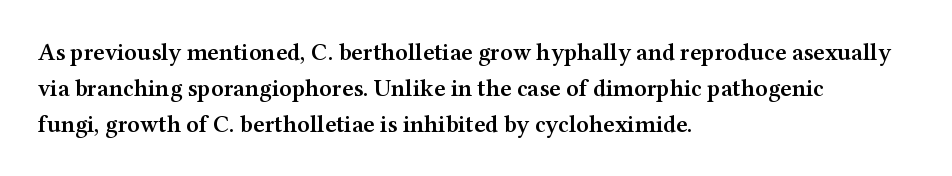
{"italic": "no", "bold": "semi", "underline": "no", "align": "left", "line_spacing": "normal", "line_spacing_ratio": 1.5, "letter_spacing": "normal", "letter_spacing_em": 0.0, "glyph_px": 24}
